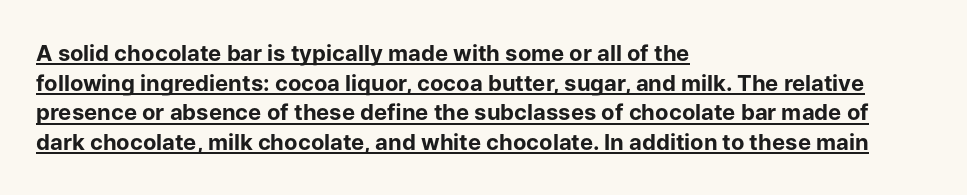
{"italic": "no", "bold": "yes", "underline": "yes", "align": "left", "line_spacing": "normal", "line_spacing_ratio": 1.35, "letter_spacing": "normal", "letter_spacing_em": 0.0, "glyph_px": 22}
